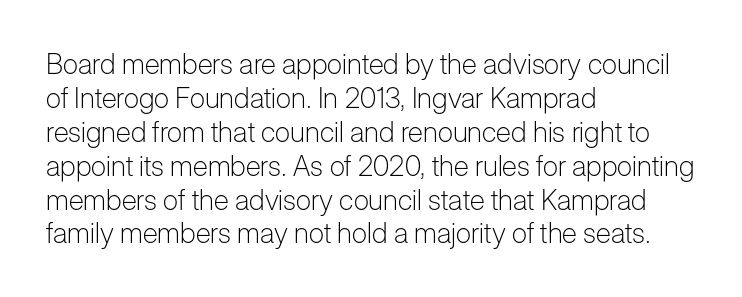
Q: Is the text bold? A: No.
Q: Is the text italic (slanted)? A: No, it is upright.
Q: Is the typeface a serif or a sans-serif typeface? A: Sans-serif.
Q: Is the text underlined? A: No.
Q: How is the paragraph aligned? A: Left-aligned.
Q: Is the spacing between letters normal or unusually wide? A: Normal.
Q: Width (condensed, normal, or wide)? A: Normal.
Q: Stroke contrast? A: Low.
Q: x-height? A: Medium.
Q: Monospaced? A: No.
